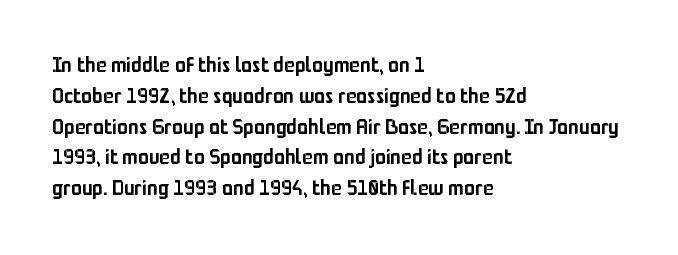
A typesetter would call this zero additional tracking. Decoration check: the copy has no underline. Set as a demibold, roughly 600 on the weight scale. The rendering uses a moderate line-height, typical for paragraphs.
